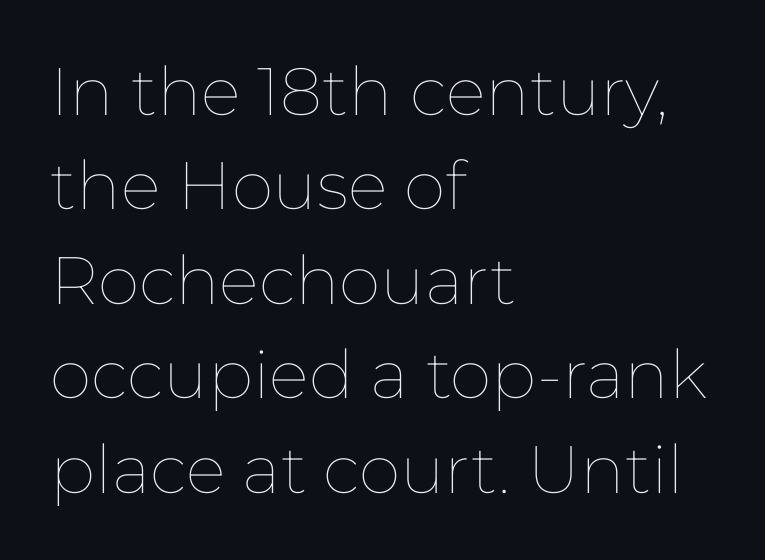
Q: Is the text bold? A: No.
Q: Is the text italic (slanted)? A: No, it is upright.
Q: Is the text underlined? A: No.
Q: How is the paragraph aligned? A: Left-aligned.
Q: Is the spacing between letters normal or unusually wide? A: Normal.
Q: Is the spacing between lines tight, normal or loose? A: Normal.
Q: Width (condensed, normal, or wide)? A: Normal.
Q: Stroke contrast? A: Low.
Q: x-height? A: Medium.
Q: Monospaced? A: No.
